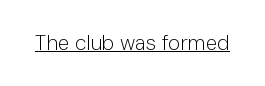
{"italic": "no", "bold": "no", "underline": "yes", "letter_spacing": "normal", "letter_spacing_em": 0.0, "glyph_px": 21}
